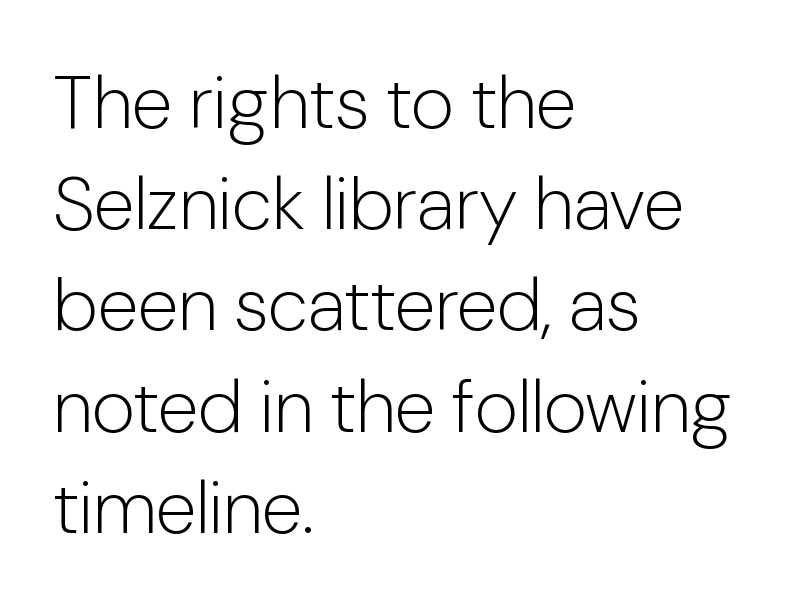
You could call the tracking neutral — neither tight nor loose. Is this a sans? Yes — the strokes have no serifs. Stem width sits at or under what a default text font uses. Notice how the stems are strictly vertical — no italics here. The lines sit at an ordinary, default distance from one another. Varying glyph widths throughout — classic text-font behaviour.
